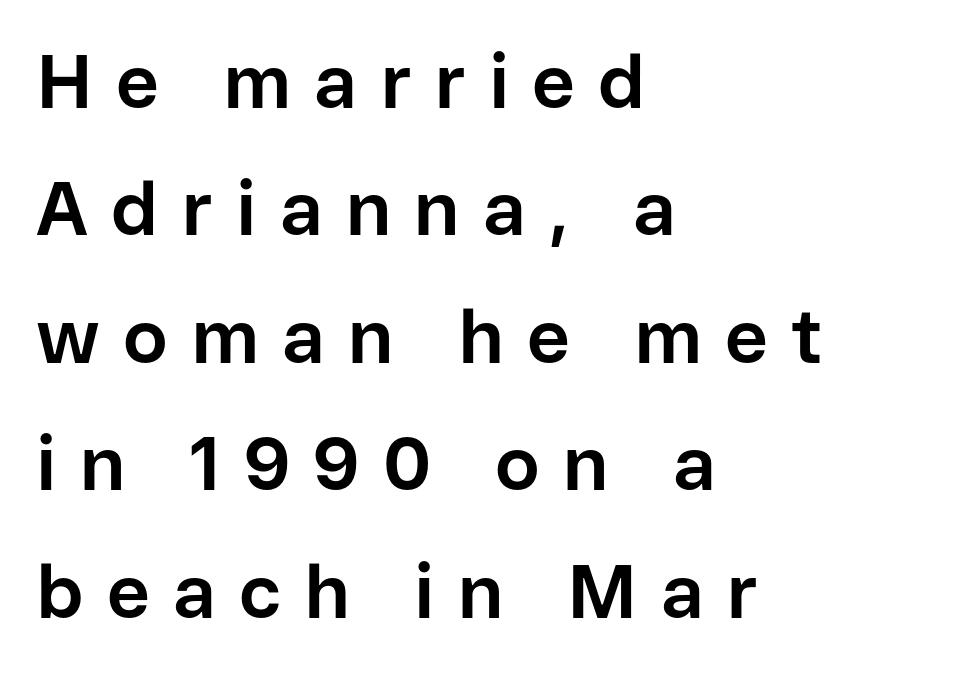
{"serif": "no", "italic": "no", "bold": "yes", "weight": "bold", "width": "normal", "stroke_contrast": "low", "x_height": "medium", "monospaced": "no", "underline": "no", "align": "left", "line_spacing": "normal", "line_spacing_ratio": 1.7, "letter_spacing": "wide", "letter_spacing_em": 0.31, "glyph_px": 75}
